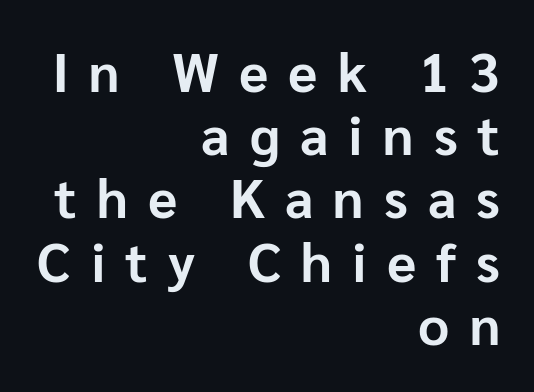
The letterforms stand isolated, each surrounded by extra space. Check the space under the baseline: it is left empty. The paragraph has a hard right edge and a soft left edge. Tall strokes in this sample are plumb rather than angled.
